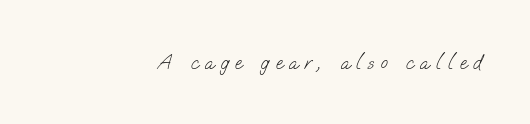
The image shows 21 px text type; set right-aligned, unusually wide letter spacing (+0.3 em), not underlined.
